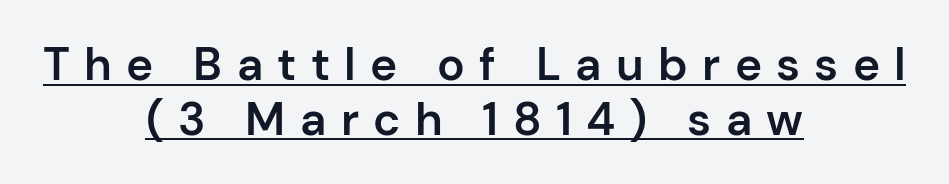
The image shows 46 px semibold sans-serif type, upright; set centered, line spacing 1.19x, unusually wide letter spacing (+0.31 em), underlined; low stroke contrast and a medium x-height.
